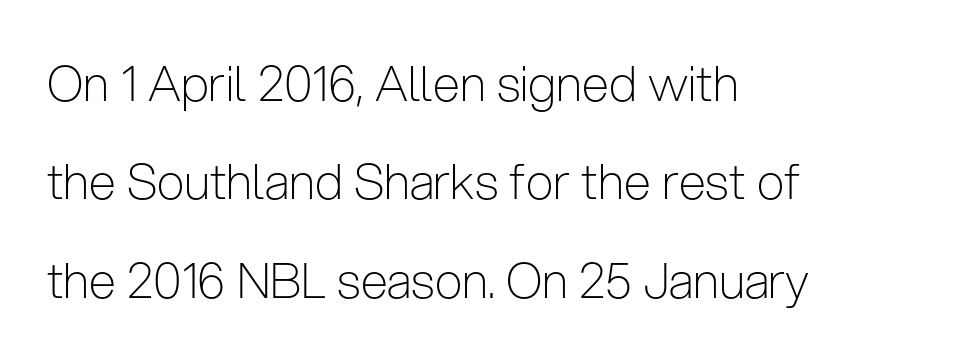
Character widths vary here, with narrow letters taking less room than wide ones. How are the letters spaced? Ordinarily, with no added tracking. Heaviness? Minimal to ordinary, like unemphasized prose. Letterform terminals end flat and unadorned throughout the passage. Style check: upright. Bare-footed words on every line.
